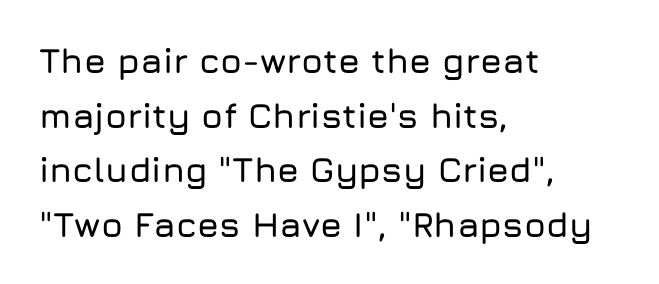
{"serif": "no", "italic": "no", "width": "normal", "stroke_contrast": "low", "x_height": "medium", "monospaced": "no", "underline": "no", "align": "left", "line_spacing": "normal", "line_spacing_ratio": 1.56, "letter_spacing": "normal", "letter_spacing_em": 0.0, "glyph_px": 35}
